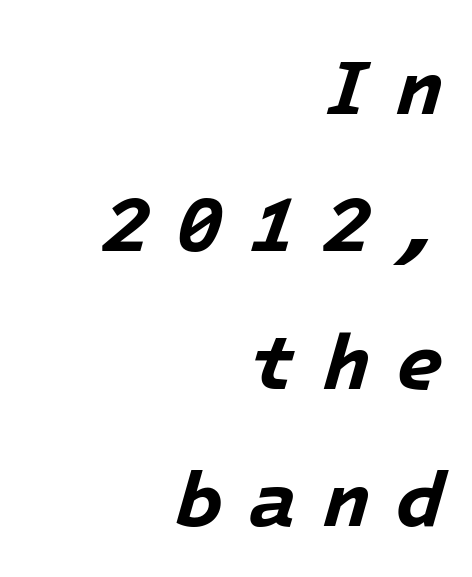
The image shows 78 px bold type, italic (leaning right); set right-aligned, line spacing 1.76x, unusually wide letter spacing (+0.33 em), not underlined; low stroke contrast and a medium x-height.
